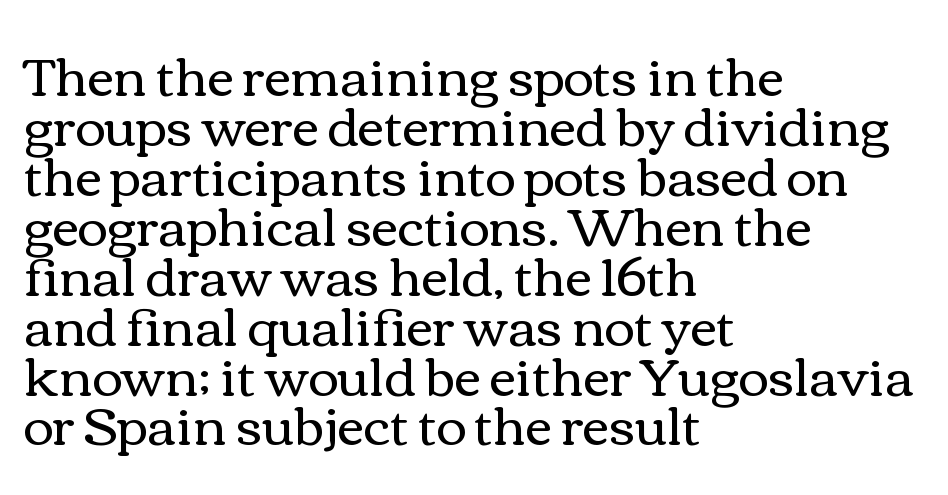
The line-height multiplier appears low, near solid setting. The font is comparable to plain body text, perhaps lighter. These lines are set flush left with a ragged right edge. Note the varied advance widths — an 'i' is clearly narrower than an 'm'.
